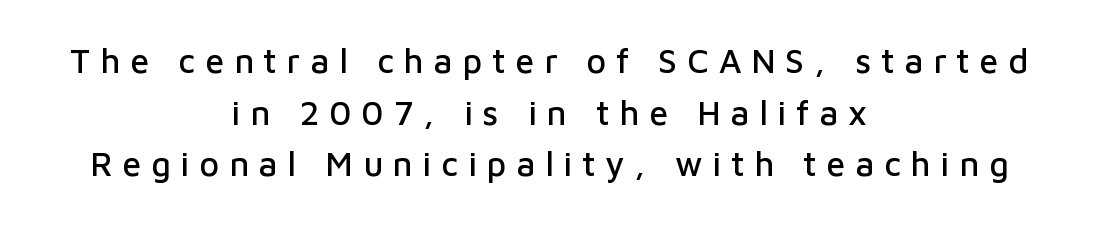
Q: Is the text italic (slanted)? A: No, it is upright.
Q: Is the typeface a serif or a sans-serif typeface? A: Sans-serif.
Q: Is the text underlined? A: No.
Q: How is the paragraph aligned? A: Centered.
Q: Is the spacing between letters normal or unusually wide? A: Unusually wide.
Q: Is the spacing between lines tight, normal or loose? A: Normal.
Q: Width (condensed, normal, or wide)? A: Normal.
Q: Stroke contrast? A: Low.
Q: x-height? A: Medium.
Q: Monospaced? A: No.
